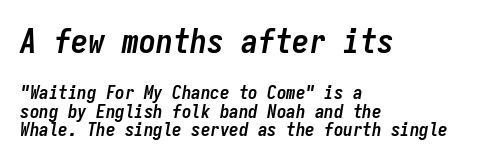
The image shows 34 px semibold, condensed type, italic (leaning right), monospaced; set left-aligned, tight line spacing (0.97x), normal letter spacing, not underlined; the first (top) block is 1.79x larger; low stroke contrast and a medium x-height.
